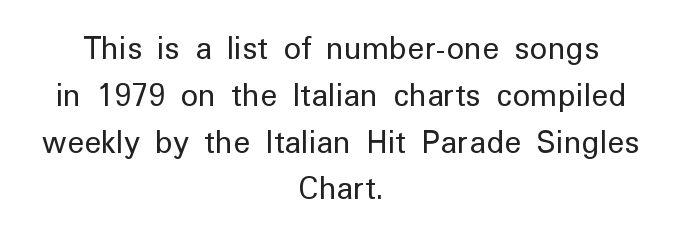
Q: Is the text bold? A: No.
Q: Is the text italic (slanted)? A: No, it is upright.
Q: Is the typeface a serif or a sans-serif typeface? A: Sans-serif.
Q: Is the text underlined? A: No.
Q: How is the paragraph aligned? A: Centered.
Q: Is the spacing between letters normal or unusually wide? A: Normal.
Q: Is the spacing between lines tight, normal or loose? A: Normal.
Q: Width (condensed, normal, or wide)? A: Normal.
Q: Stroke contrast? A: Low.
Q: x-height? A: Medium.
Q: Monospaced? A: No.
